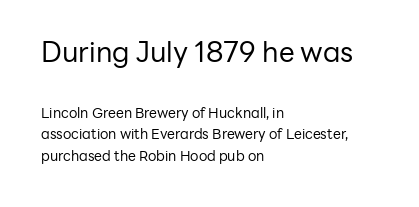
These lines keep a tight, regular rhythm from letter to letter. The composition opens big and finishes small. Does the type have serifs? No, each stem ends abruptly. The gap between lines stays unmarked.
